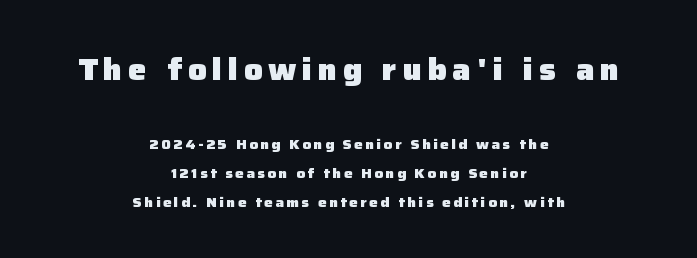
The image shows 31 px heavy sans-serif type, upright; set centered, loose line spacing (2.07x), not underlined; the first (top) block is 2.21x larger; low stroke contrast and a medium x-height.
